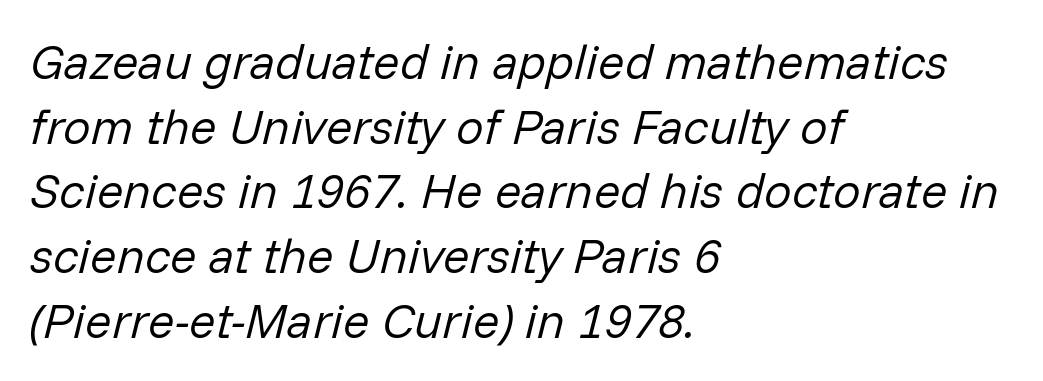
If you measured baseline to baseline, you'd find a middling distance. Descenders are the only things crossing below the line. Looks like regular typesetting: each glyph gets only the width it needs. The lettering tilts uniformly, giving the passage an italic look. Short note: letters normally spaced. Heaviness? Minimal to ordinary, like unemphasized prose.
